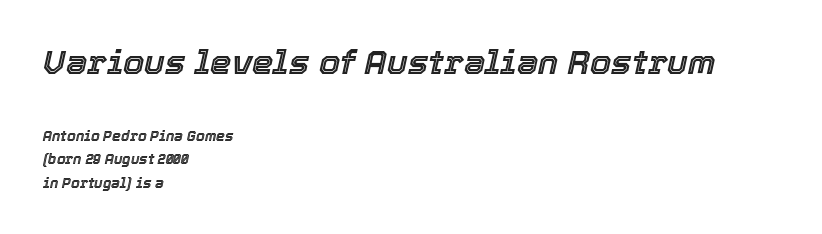
Larger block? The one above; the one below is distinctly smaller. The passage shown leans; its letterforms are oblique. Tracking value appears to be zero — textbook default spacing. Beneath every word, the page is bare. A classic flush-left, rag-right setting is used for this passage.
